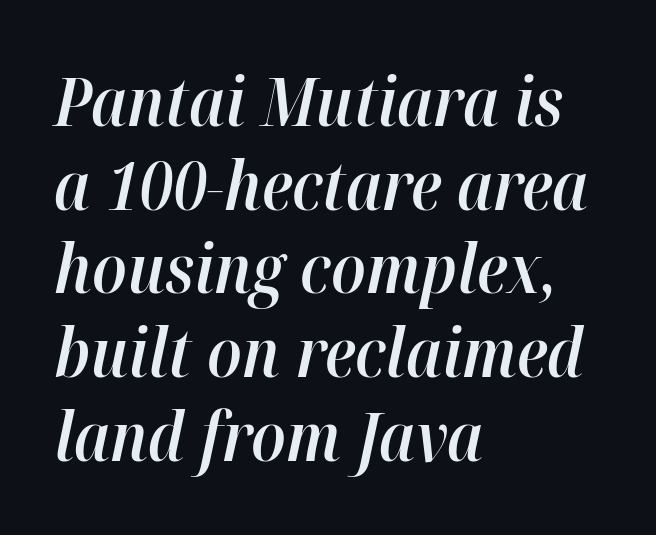
The image shows 67 px semibold type, italic (leaning right); set left-aligned, normal line spacing (1.25x), normal letter spacing, not underlined; high stroke contrast and a medium x-height.
